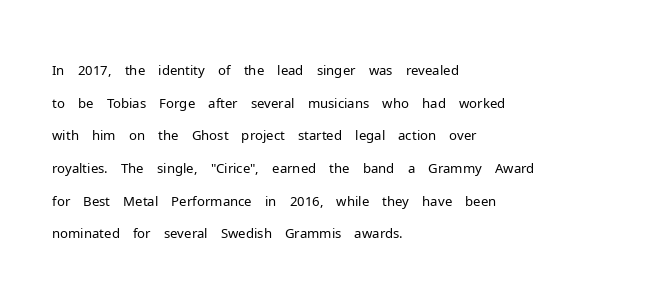
Q: Is the text bold? A: No.
Q: Is the text italic (slanted)? A: No, it is upright.
Q: Is the text underlined? A: No.
Q: How is the paragraph aligned? A: Left-aligned.
Q: Is the spacing between letters normal or unusually wide? A: Normal.
